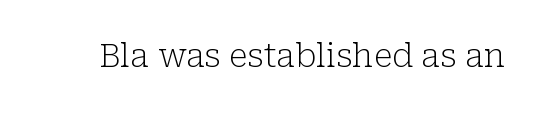
{"serif": "yes", "italic": "no", "bold": "no", "weight": "light", "width": "normal", "stroke_contrast": "low", "x_height": "medium", "monospaced": "no", "underline": "no", "letter_spacing": "normal", "letter_spacing_em": 0.0, "glyph_px": 33}
